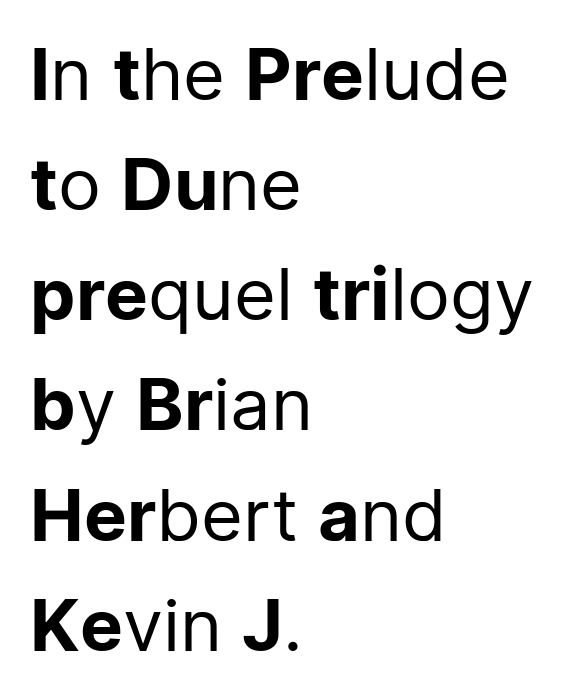
Q: Is the text bold? A: No.
Q: Is the text italic (slanted)? A: No, it is upright.
Q: Is the typeface a serif or a sans-serif typeface? A: Sans-serif.
Q: Is the text underlined? A: No.
Q: How is the paragraph aligned? A: Left-aligned.
Q: Is the spacing between letters normal or unusually wide? A: Normal.
Q: Is the spacing between lines tight, normal or loose? A: Normal.
Q: Width (condensed, normal, or wide)? A: Normal.
Q: Stroke contrast? A: Low.
Q: x-height? A: Medium.
Q: Monospaced? A: No.
